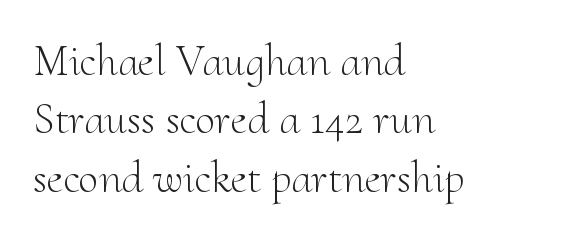
The image shows 45 px light serif type, upright; set left-aligned, normal line spacing (1.3x), normal letter spacing, not underlined; medium stroke contrast and a small x-height.
